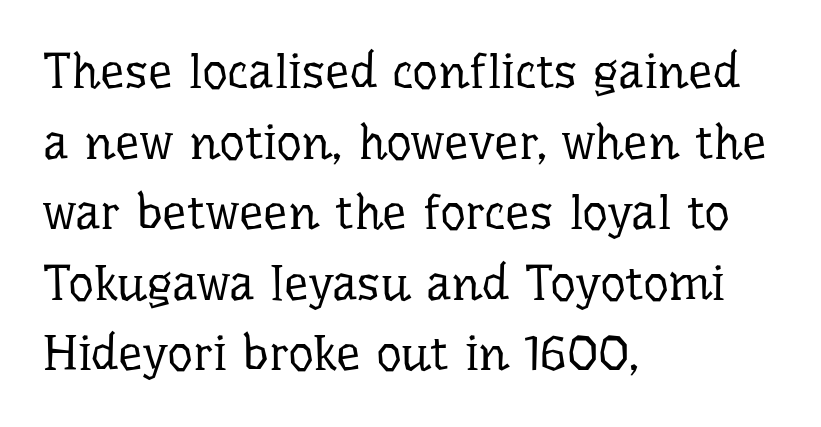
Q: Is the text bold? A: No.
Q: Is the text italic (slanted)? A: No, it is upright.
Q: Is the typeface a serif or a sans-serif typeface? A: Serif.
Q: Is the text underlined? A: No.
Q: How is the paragraph aligned? A: Left-aligned.
Q: Is the spacing between letters normal or unusually wide? A: Normal.
Q: Is the spacing between lines tight, normal or loose? A: Normal.
Q: Width (condensed, normal, or wide)? A: Normal.
Q: Stroke contrast? A: Low.
Q: x-height? A: Medium.
Q: Monospaced? A: No.
